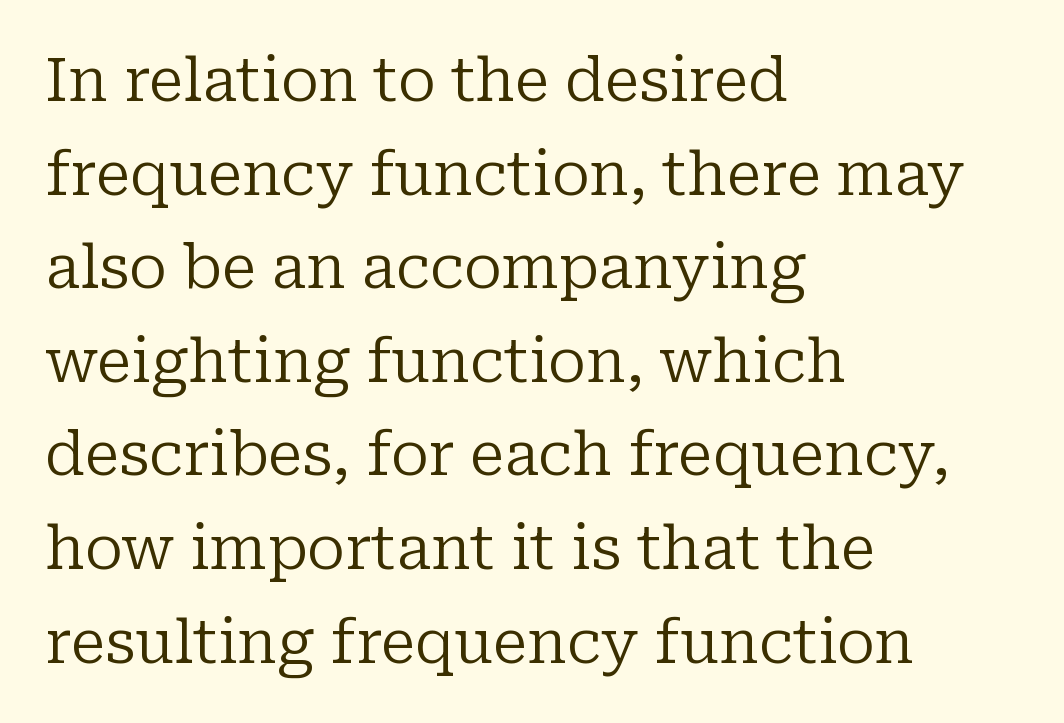
Font category for this specimen: serif. You could call the tracking neutral — neither tight nor loose. Heft: none added — not bold. A bare baseline throughout the passage. The paragraph shown leans on its left margin.
